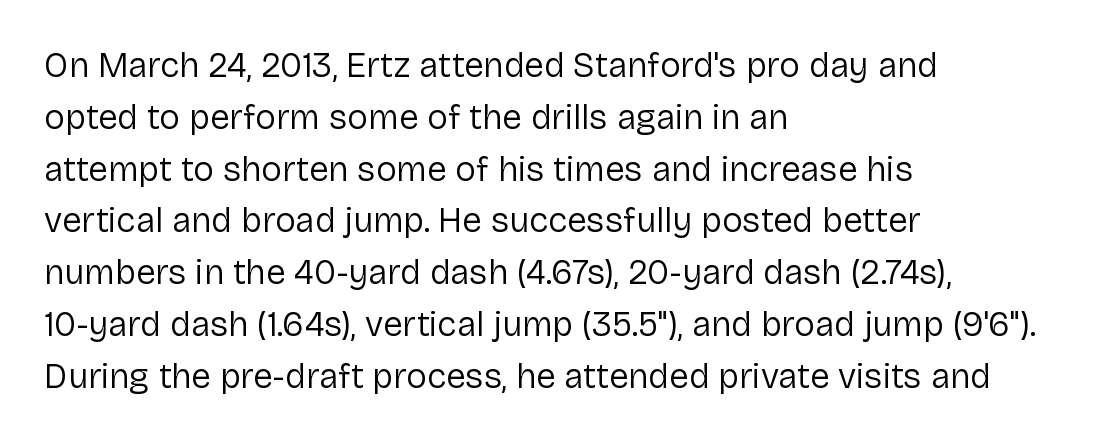
The image shows 35 px regular-weight sans-serif type, upright; set left-aligned, normal line spacing (1.48x), normal letter spacing, not underlined; low stroke contrast and a medium x-height.
